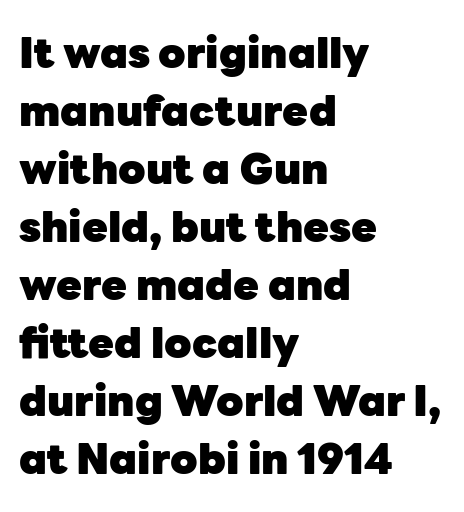
{"serif": "no", "italic": "no", "bold": "yes", "weight": "heavy", "width": "normal", "stroke_contrast": "low", "x_height": "medium", "monospaced": "no", "underline": "no", "align": "left", "line_spacing": "normal", "line_spacing_ratio": 1.38, "letter_spacing": "normal", "letter_spacing_em": 0.0, "glyph_px": 42}
